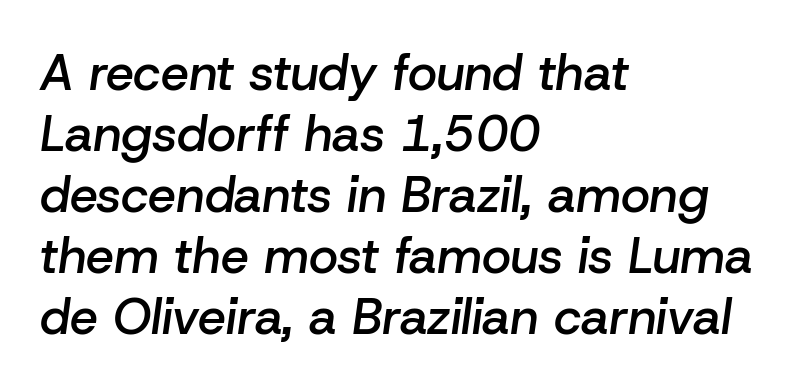
Q: Is the text bold? A: Semi-bold.
Q: Is the text italic (slanted)? A: Yes, it leans right by about 8 degrees.
Q: Is the text underlined? A: No.
Q: How is the paragraph aligned? A: Left-aligned.
Q: Is the spacing between letters normal or unusually wide? A: Normal.
Q: Width (condensed, normal, or wide)? A: Normal.
Q: Stroke contrast? A: Low.
Q: x-height? A: Medium.
Q: Monospaced? A: No.
